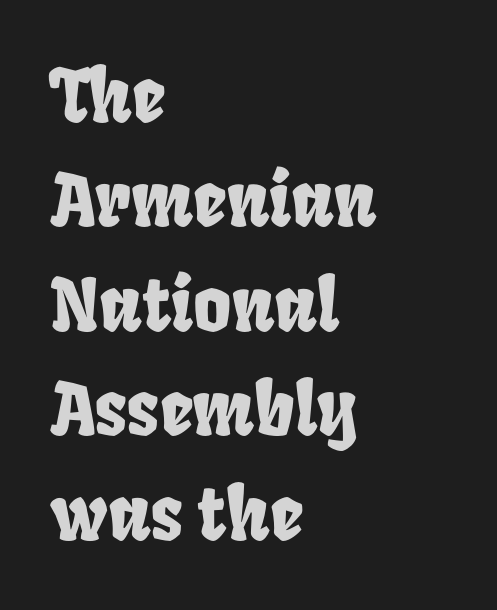
{"width": "condensed", "stroke_contrast": "low", "x_height": "large", "monospaced": "no", "underline": "no", "align": "left", "line_spacing": "normal", "line_spacing_ratio": 1.43, "letter_spacing": "normal", "letter_spacing_em": 0.0, "glyph_px": 73}
